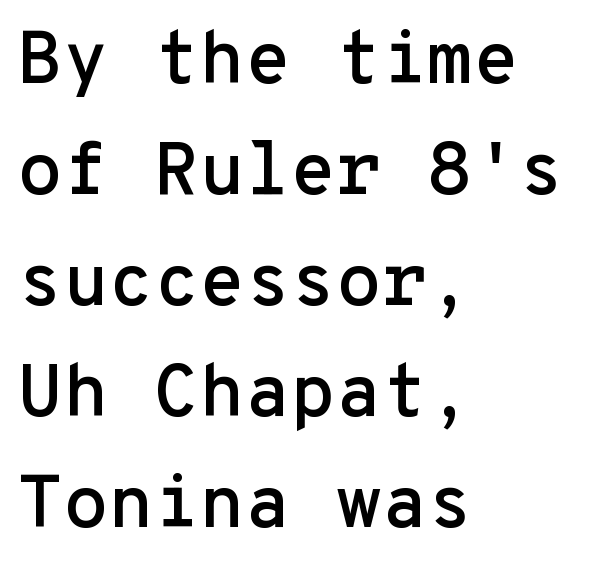
Q: Is the text italic (slanted)? A: No, it is upright.
Q: Is the typeface a serif or a sans-serif typeface? A: Sans-serif.
Q: Is the text underlined? A: No.
Q: How is the paragraph aligned? A: Left-aligned.
Q: Is the spacing between letters normal or unusually wide? A: Normal.
Q: Is the spacing between lines tight, normal or loose? A: Normal.
Q: Width (condensed, normal, or wide)? A: Normal.
Q: Stroke contrast? A: Low.
Q: x-height? A: Medium.
Q: Monospaced? A: Yes.
